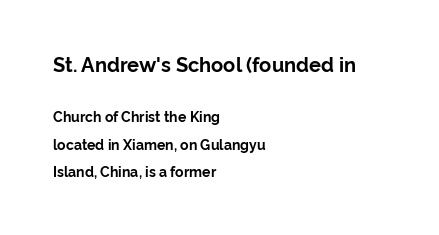
The image shows 20 px bold type, upright; set left-aligned, loose line spacing (1.96x), normal letter spacing, not underlined; the first (top) block is 1.43x larger.
